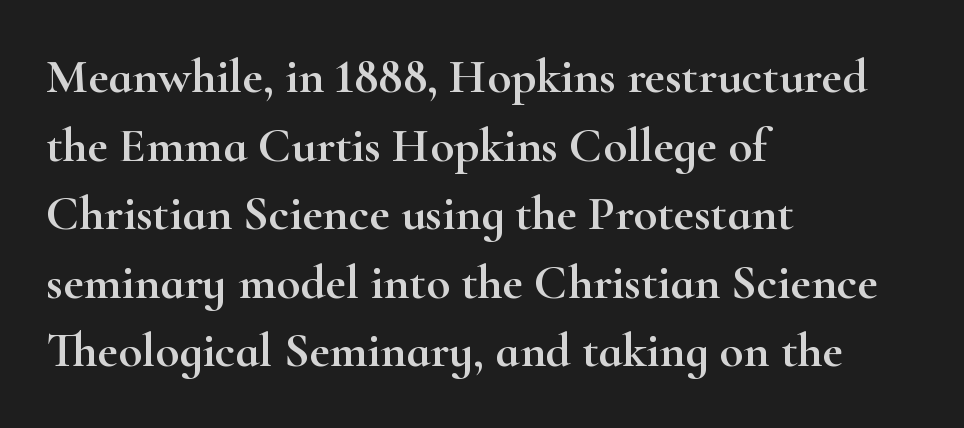
{"serif": "yes", "italic": "no", "width": "wide", "stroke_contrast": "high", "x_height": "small", "monospaced": "no", "underline": "no", "align": "left", "line_spacing": "normal", "line_spacing_ratio": 1.4, "letter_spacing": "normal", "letter_spacing_em": 0.0, "glyph_px": 49}
